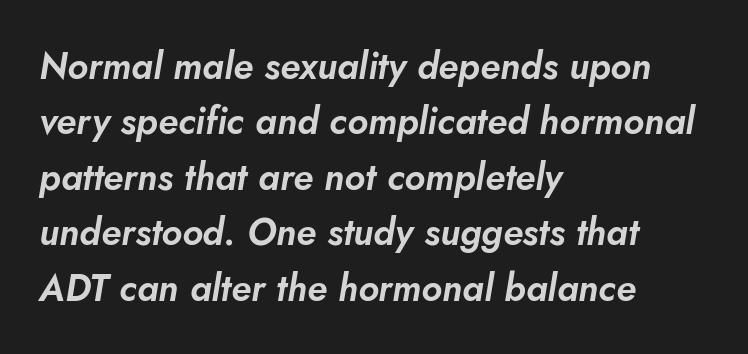
Q: Is the text italic (slanted)? A: Yes, it leans right by about 5 degrees.
Q: Is the text underlined? A: No.
Q: How is the paragraph aligned? A: Left-aligned.
Q: Is the spacing between letters normal or unusually wide? A: Normal.
Q: Is the spacing between lines tight, normal or loose? A: Normal.
Q: Width (condensed, normal, or wide)? A: Normal.
Q: Stroke contrast? A: Low.
Q: x-height? A: Small.
Q: Monospaced? A: No.
